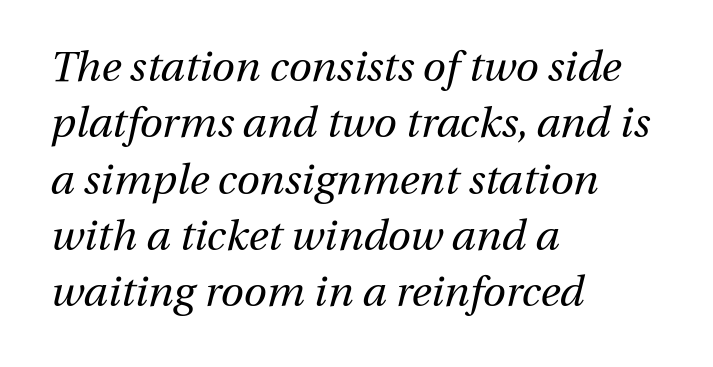
Q: Is the text bold? A: No.
Q: Is the text italic (slanted)? A: Yes, it leans right by about 13 degrees.
Q: Is the text underlined? A: No.
Q: How is the paragraph aligned? A: Left-aligned.
Q: Is the spacing between letters normal or unusually wide? A: Normal.
Q: Is the spacing between lines tight, normal or loose? A: Normal.
Q: Width (condensed, normal, or wide)? A: Normal.
Q: Stroke contrast? A: Medium.
Q: x-height? A: Medium.
Q: Monospaced? A: No.
